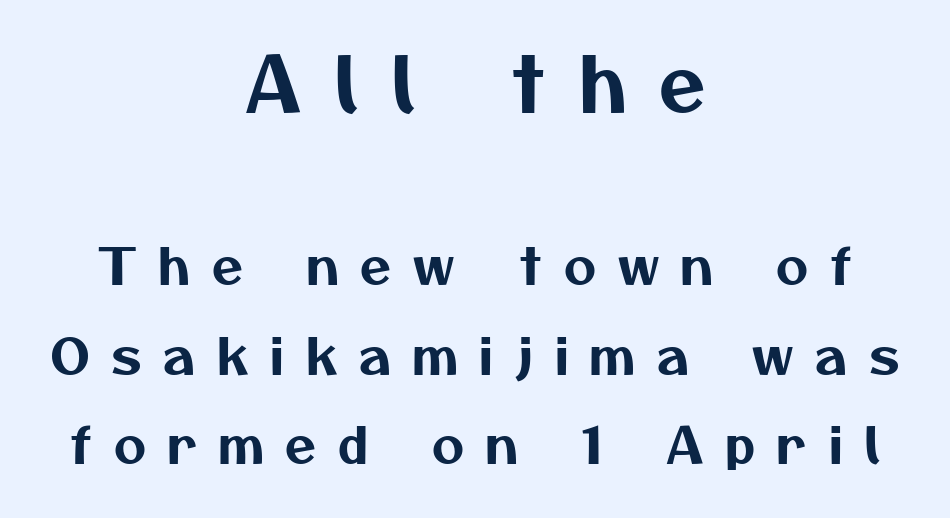
The image shows 75 px sans-serif type; set centered, line spacing 1.79x, unusually wide letter spacing (+0.44 em), not underlined; the first (top) block is 1.5x larger; medium stroke contrast and a medium x-height.
